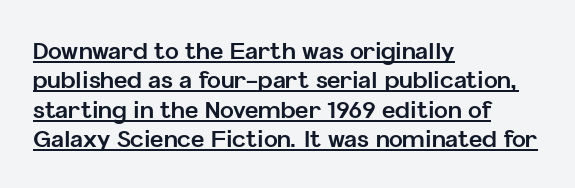
The image shows 23 px bold type, upright; set left-aligned, normal line spacing (1.28x), normal letter spacing, underlined.
